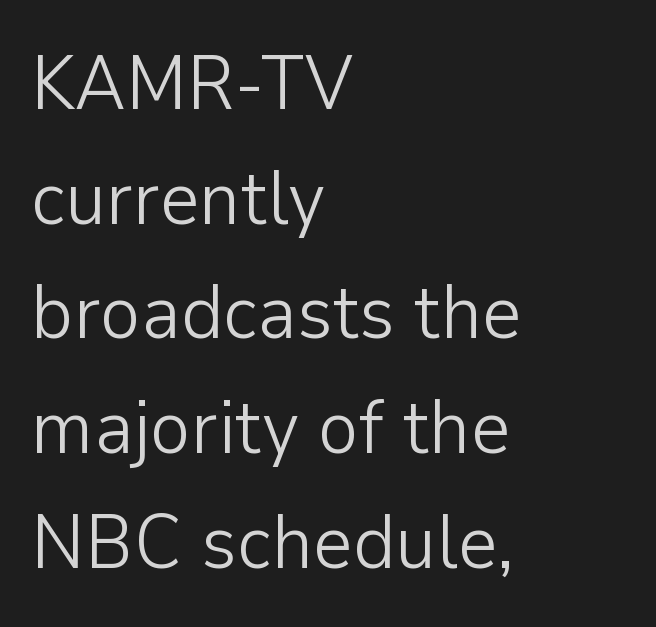
The image shows 77 px light sans-serif type, upright; set left-aligned, normal line spacing (1.49x), normal letter spacing, not underlined; low stroke contrast and a medium x-height.
